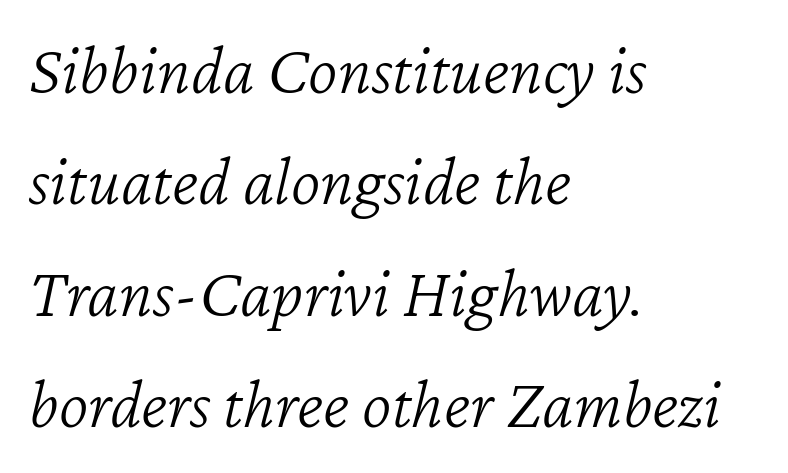
Q: Is the text bold? A: No.
Q: Is the text italic (slanted)? A: Yes, it leans right by about 12 degrees.
Q: Is the text underlined? A: No.
Q: How is the paragraph aligned? A: Left-aligned.
Q: Is the spacing between letters normal or unusually wide? A: Normal.
Q: Is the spacing between lines tight, normal or loose? A: Normal.
Q: Width (condensed, normal, or wide)? A: Normal.
Q: Stroke contrast? A: Low.
Q: x-height? A: Medium.
Q: Monospaced? A: No.
